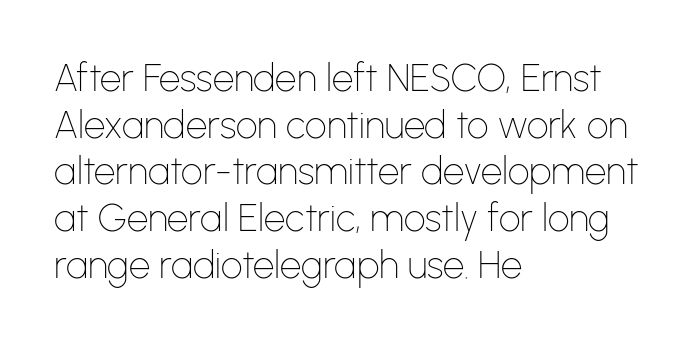
Q: Is the text bold? A: No.
Q: Is the text italic (slanted)? A: No, it is upright.
Q: Is the typeface a serif or a sans-serif typeface? A: Sans-serif.
Q: Is the text underlined? A: No.
Q: How is the paragraph aligned? A: Left-aligned.
Q: Is the spacing between letters normal or unusually wide? A: Normal.
Q: Width (condensed, normal, or wide)? A: Normal.
Q: Stroke contrast? A: Low.
Q: x-height? A: Medium.
Q: Monospaced? A: No.
